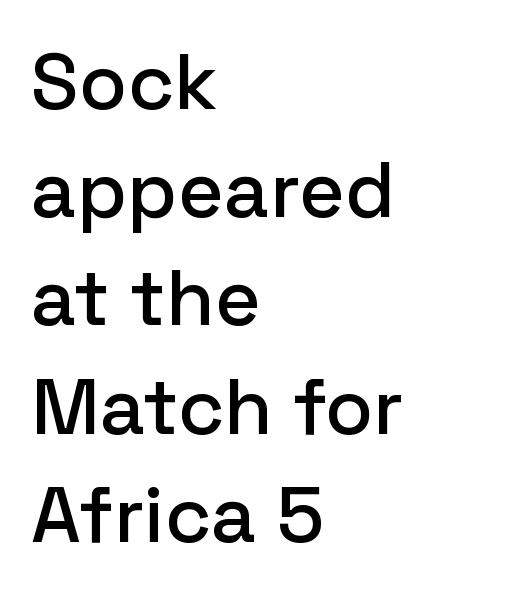
The face used here is proportionally spaced, like ordinary book or web type. Tall strokes in this sample are plumb rather than angled. Leftover space on each line is placed entirely after the last word. Successive baselines arrive at the customary interval. Serif or sans? Sans — the stroke terminals are bare.
